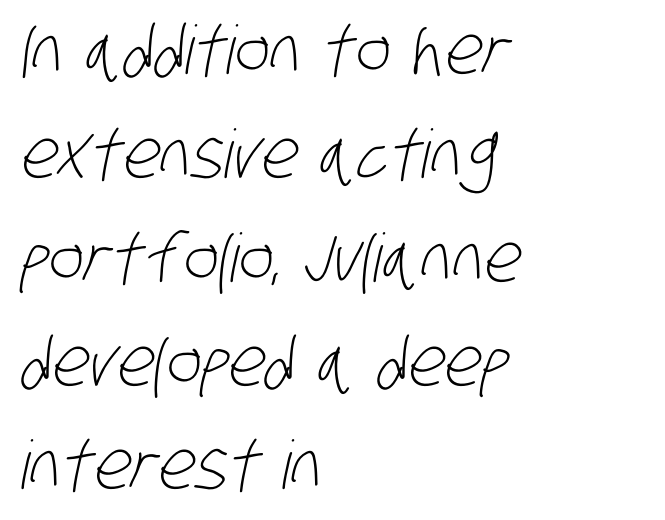
The image shows 67 px light, condensed sans-serif type; set left-aligned, normal line spacing (1.55x), normal letter spacing, not underlined; low stroke contrast and a large x-height.
